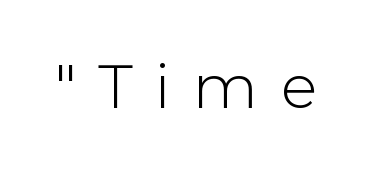
The image shows 61 px sans-serif type, upright; set unusually wide letter spacing (+0.37 em), not underlined; low stroke contrast and a medium x-height.
